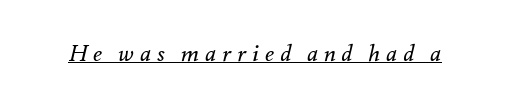
Q: Is the text bold? A: No.
Q: Is the text italic (slanted)? A: Yes, it leans right by about 12 degrees.
Q: Is the text underlined? A: Yes.
Q: Is the spacing between letters normal or unusually wide? A: Unusually wide.
